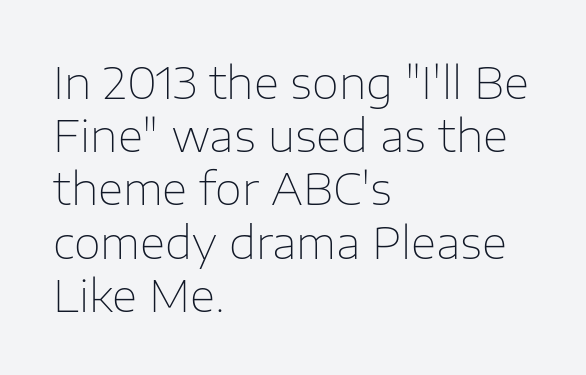
Q: Is the text bold? A: No.
Q: Is the text italic (slanted)? A: No, it is upright.
Q: Is the typeface a serif or a sans-serif typeface? A: Sans-serif.
Q: Is the text underlined? A: No.
Q: How is the paragraph aligned? A: Left-aligned.
Q: Is the spacing between letters normal or unusually wide? A: Normal.
Q: Width (condensed, normal, or wide)? A: Normal.
Q: Stroke contrast? A: Low.
Q: x-height? A: Medium.
Q: Monospaced? A: No.
